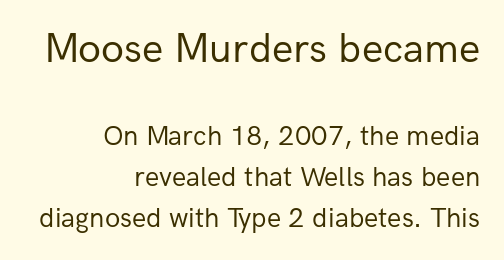
The vertical gap from one line to the next is medium. Reading down the block, your eye finds every line finishing at a fixed right position. No extra tracking has been applied to these lines. Posture: vertical.
